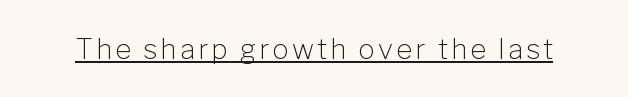
Q: Is the text bold? A: No.
Q: Is the text italic (slanted)? A: No, it is upright.
Q: Is the typeface a serif or a sans-serif typeface? A: Sans-serif.
Q: Is the text underlined? A: Yes.
Q: Width (condensed, normal, or wide)? A: Normal.
Q: Stroke contrast? A: Low.
Q: x-height? A: Medium.
Q: Monospaced? A: No.
